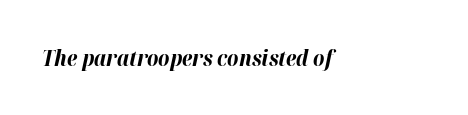
{"italic": "yes", "lean": "right", "slant_degrees": 12, "bold": "yes", "underline": "no", "letter_spacing": "normal", "letter_spacing_em": 0.0, "glyph_px": 22}
